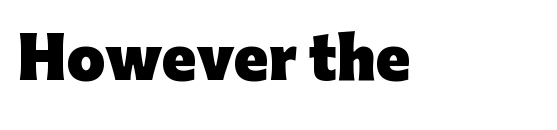
The image shows 56 px heavy sans-serif type, upright; set normal letter spacing, not underlined; low stroke contrast and a medium x-height.
